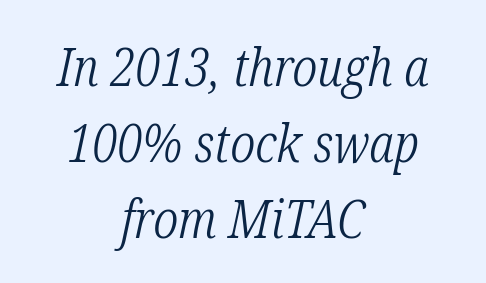
In terms of letterform style, serifs are clearly present. Alignment: centered. Would a proofreader flag this as italicized? Yes. You could not count columns in this text — the font is proportionally spaced.
